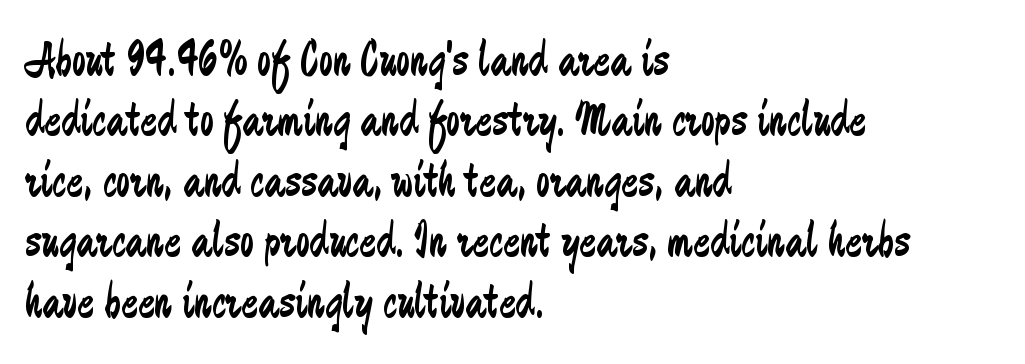
The tracking reads as untouched default to a designer's eye. Only glyphs here, with clear space below each row. Horizontally, the lines are justified to the leading edge only.
